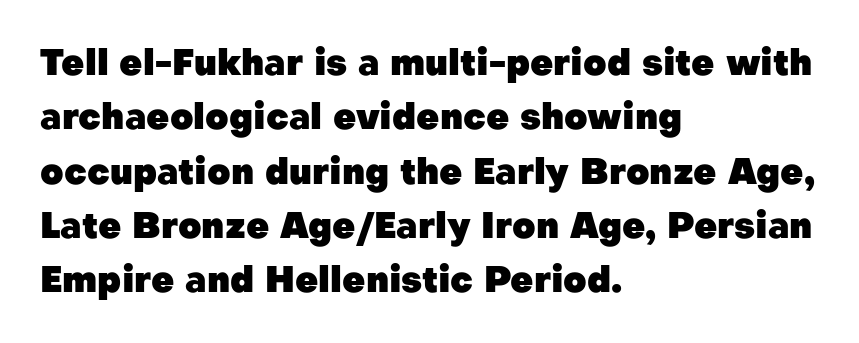
{"serif": "no", "italic": "no", "bold": "yes", "weight": "heavy", "width": "normal", "stroke_contrast": "low", "x_height": "medium", "monospaced": "no", "underline": "no", "align": "left", "line_spacing": "normal", "line_spacing_ratio": 1.51, "letter_spacing": "normal", "letter_spacing_em": 0.0, "glyph_px": 36}
